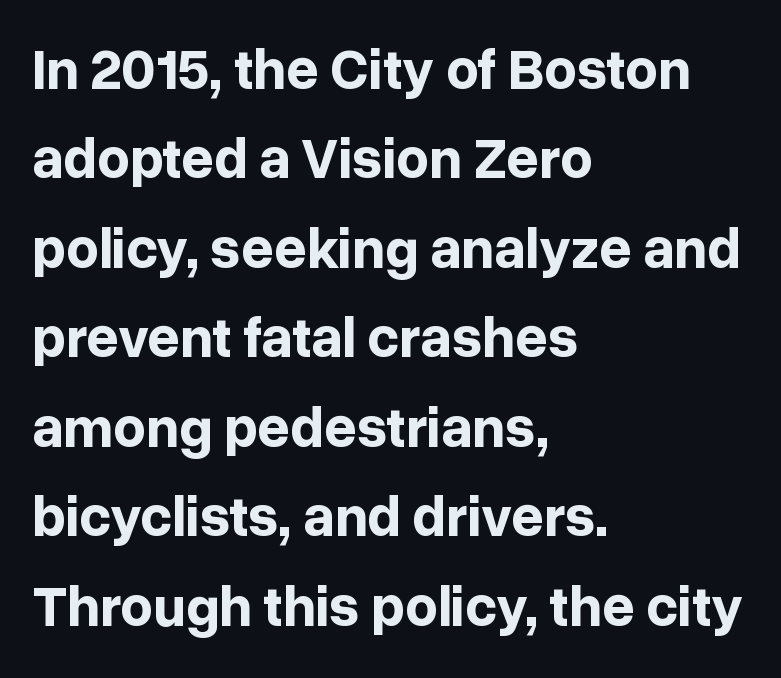
Looks like regular typesetting: each glyph gets only the width it needs. It's the straight-up-and-down kind of type. Bold? Absolutely — the strokes are thick and heavy. Glyph-to-glyph distance matches everyday printed text.
